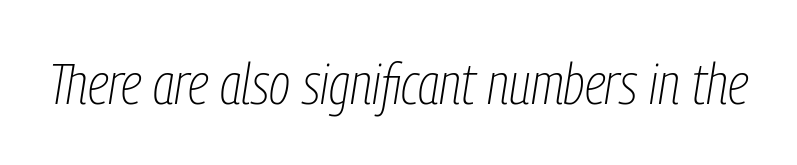
{"italic": "yes", "lean": "right", "slant_degrees": 9, "bold": "no", "weight": "thin", "width": "condensed", "stroke_contrast": "low", "x_height": "medium", "monospaced": "no", "underline": "no", "letter_spacing": "normal", "letter_spacing_em": 0.0, "glyph_px": 57}
